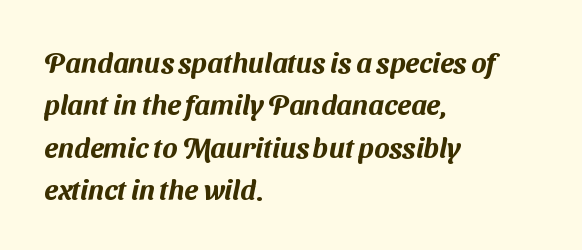
The line-height multiplier appears to be the usual default. The gap between lines stays unmarked. These lines are composed in type without serifs. Is the letter spacing exaggerated? No — it looks like the ordinary default. These lines are rendered in a variable-pitch font. The setting favours the left margin, as ordinary paragraphs usually do.
